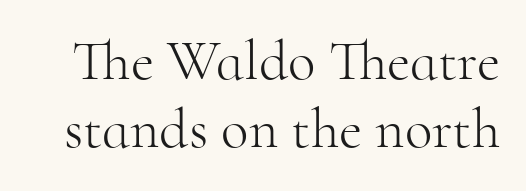
{"serif": "yes", "italic": "no", "bold": "no", "weight": "light", "width": "normal", "stroke_contrast": "high", "x_height": "small", "monospaced": "no", "underline": "no", "line_spacing_ratio": 1.2, "letter_spacing": "normal", "letter_spacing_em": 0.0, "glyph_px": 57}
